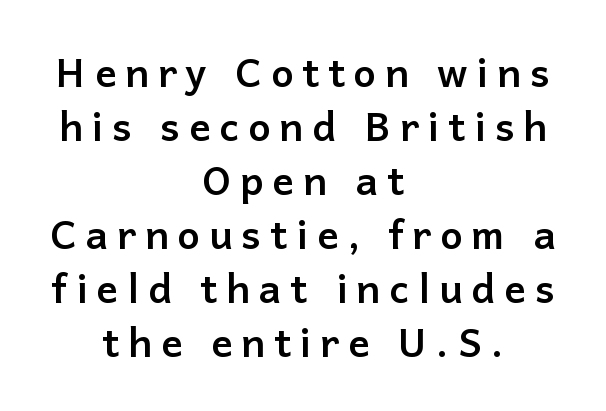
{"serif": "no", "italic": "no", "bold": "yes", "weight": "semibold", "width": "normal", "stroke_contrast": "low", "x_height": "medium", "monospaced": "no", "underline": "no", "align": "center", "line_spacing": "normal", "line_spacing_ratio": 1.35, "letter_spacing": "wide", "letter_spacing_em": 0.22, "glyph_px": 40}
